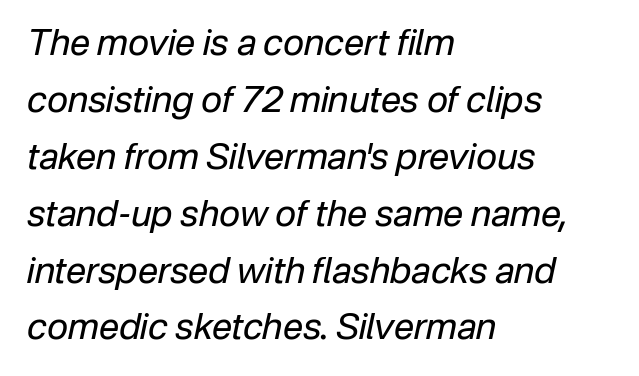
A classic flush-left, rag-right setting is used for this passage. Each row of text sits above clean, open space. The tracking reads as untouched default to a designer's eye. Does the lettering tilt? It does — this is italic. Vertical spacing — default.
